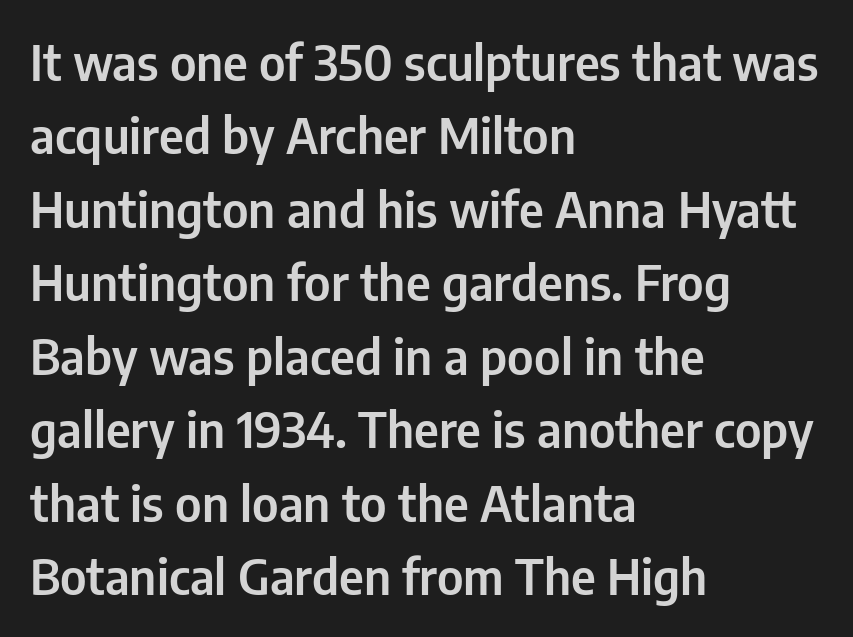
The image shows 49 px condensed sans-serif type, upright; set left-aligned, normal line spacing (1.5x), normal letter spacing, not underlined; low stroke contrast and a medium x-height.
